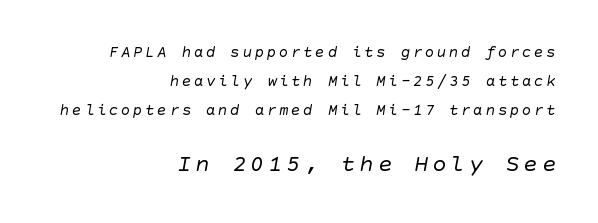
{"bold": "no", "underline": "no", "align": "right", "line_spacing_ratio": 1.82, "larger_block": "second", "size_ratio": 1.5, "glyph_px": 24}
